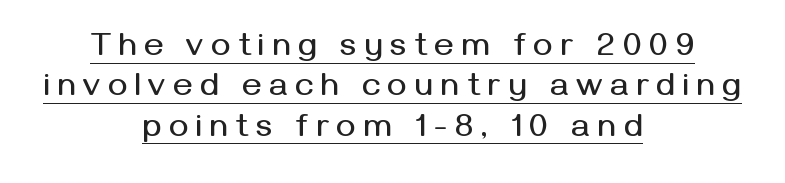
The image shows 33 px sans-serif type, upright; set centered, line spacing 1.22x, unusually wide letter spacing (+0.23 em), underlined; medium stroke contrast and a medium x-height.
